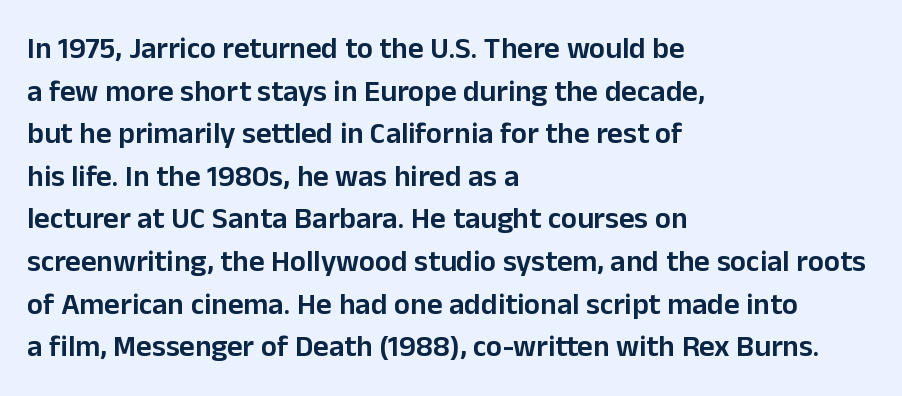
Is this a sans? Yes — the strokes have no serifs. Caption: multi-line text, flush left, ragged right. These lines are rendered in a variable-pitch font. This block has exactly the height ordinary leading produces.
